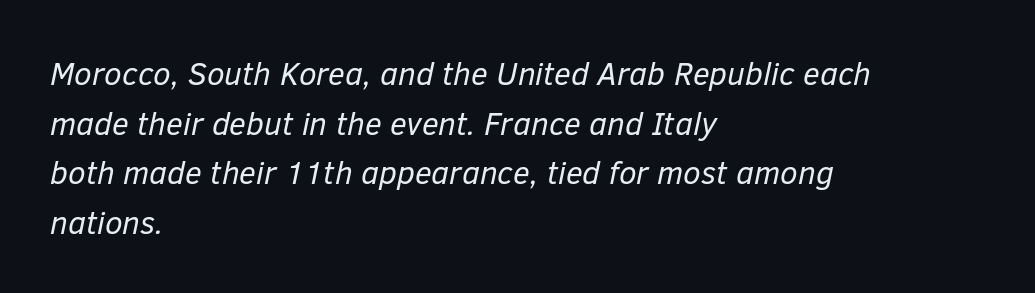
A typesetter would mark this as italic. The space directly below the letters is spotless. The line-height multiplier appears to be the usual default. Vertical stems look standard width or narrower in stroke.
